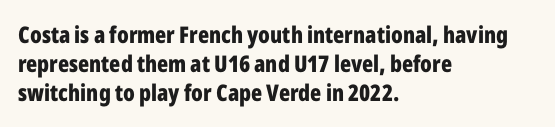
The image shows 23 px bold type, upright; set left-aligned, normal line spacing (1.27x), normal letter spacing, not underlined.
